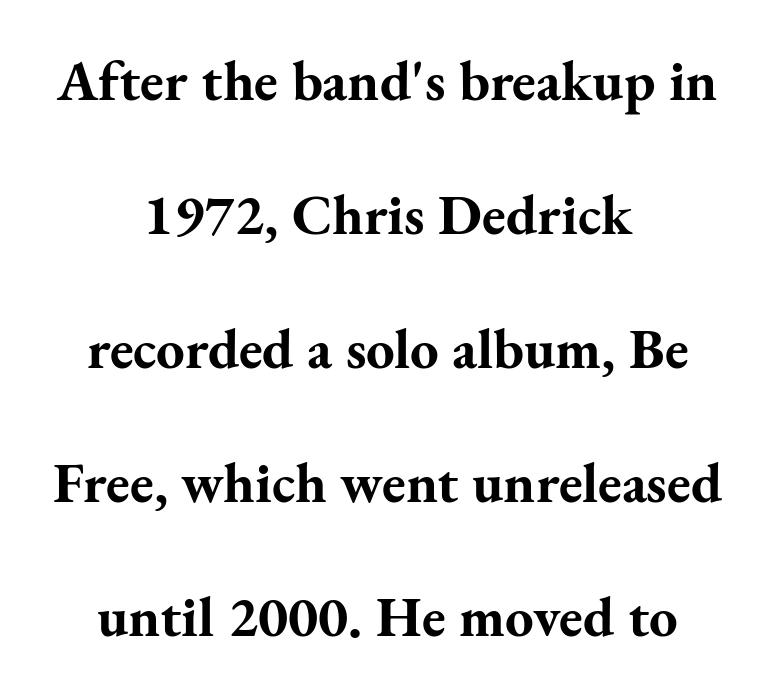
These lines were composed using upright roman letters. Here the designer chose a conventional face with non-uniform glyph widths. Stroke terminals: seriffed. Check under the words: just untouched page.
